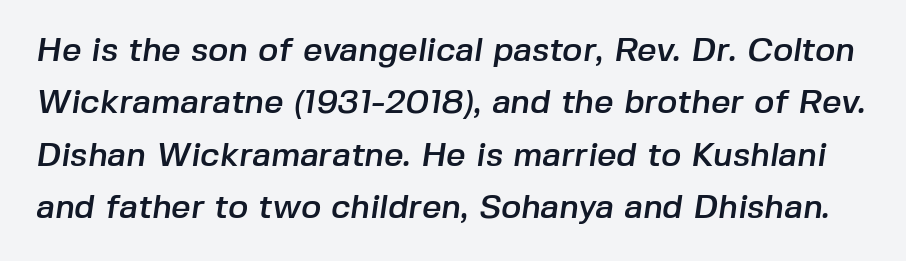
{"serif": "no", "width": "normal", "stroke_contrast": "low", "x_height": "medium", "monospaced": "no", "underline": "no", "line_spacing": "normal", "line_spacing_ratio": 1.54, "letter_spacing": "normal", "letter_spacing_em": 0.0, "glyph_px": 34}
